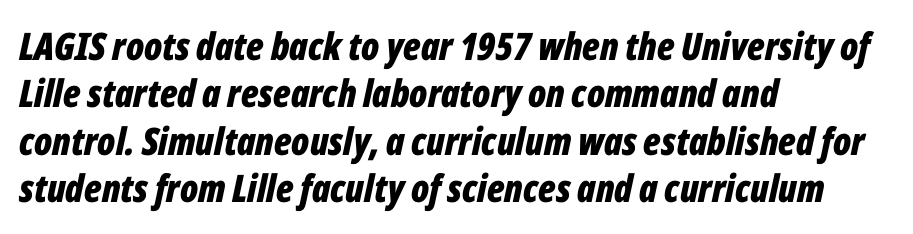
The image shows 38 px bold, condensed type, italic (leaning right); set left-aligned, normal line spacing (1.25x), normal letter spacing, not underlined; low stroke contrast and a medium x-height.
